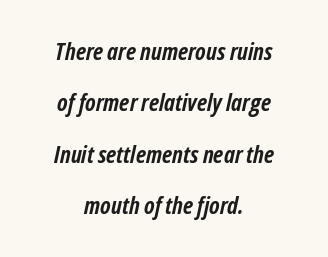
Does the leading feel generous? Absolutely, it's lavish. Typeset on center — no edge is straight. Here the glyphs are tracked normally, forming tight word shapes. The font's italic variant was chosen for this text. Look at the stroke-to-counter ratio: heavy, a bold.
